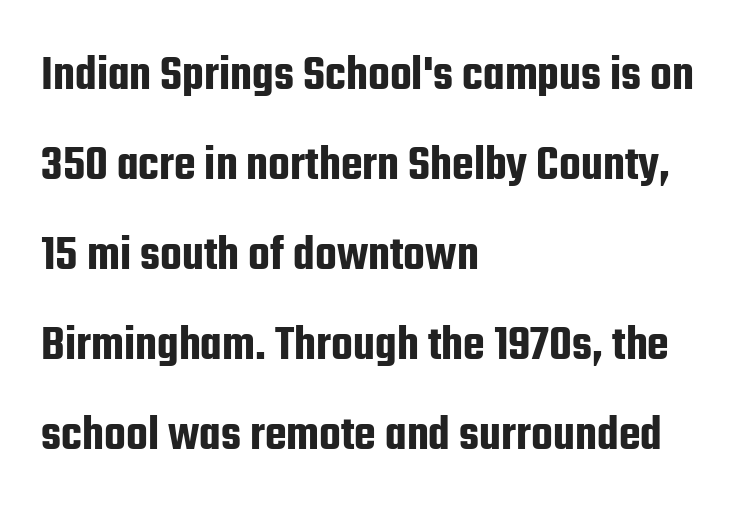
Character widths vary here, with narrow letters taking less room than wide ones. This rendering uses left alignment, leaving the right contour irregular. The letters stand upright; this is a roman face. This is sans-serif lettering, the kind often seen on screens and signage.
